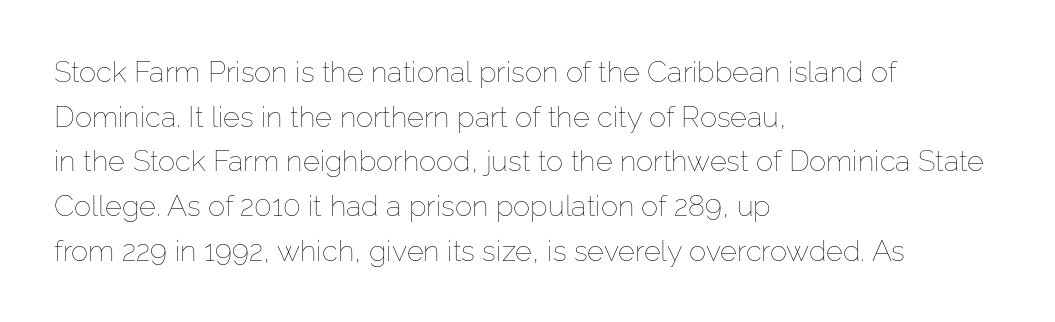
The image shows 29 px thin type, upright; set left-aligned, normal line spacing (1.54x), normal letter spacing, not underlined; low stroke contrast and a medium x-height.
